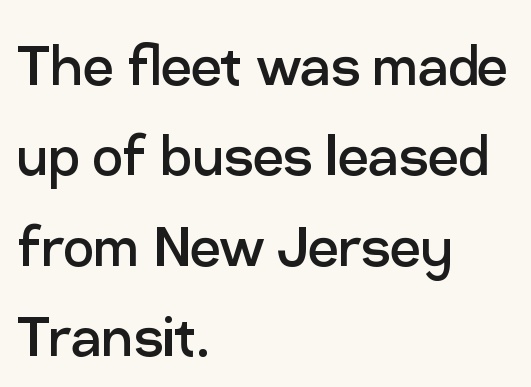
The image shows 68 px regular-weight sans-serif type, upright; set left-aligned, normal line spacing (1.33x), normal letter spacing, not underlined; low stroke contrast and a medium x-height.
